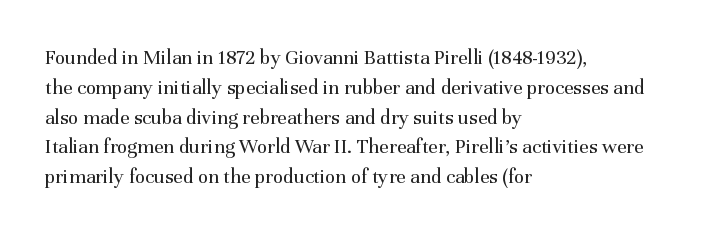
{"italic": "no", "bold": "no", "underline": "no", "align": "left", "line_spacing": "normal", "line_spacing_ratio": 1.42, "letter_spacing": "normal", "letter_spacing_em": 0.0, "glyph_px": 21}
